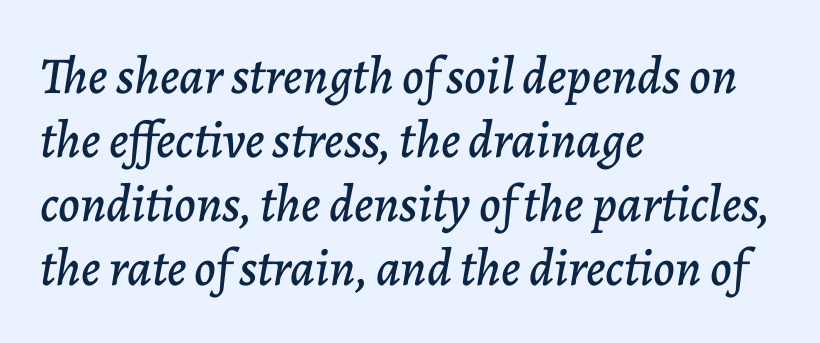
The image shows 52 px text type, italic (leaning right); set left-aligned, line spacing 1.23x, normal letter spacing, not underlined; low stroke contrast and a medium x-height.
